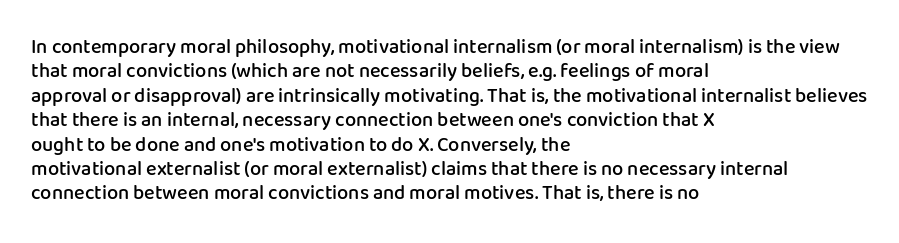
The image shows 20 px text type, upright; set left-aligned, line spacing 1.22x, normal letter spacing, not underlined.
